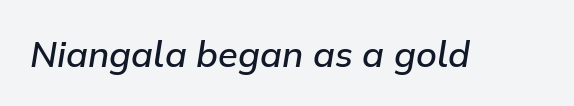
The image shows 36 px semibold type, italic (leaning right); set normal letter spacing, not underlined; low stroke contrast and a medium x-height.
